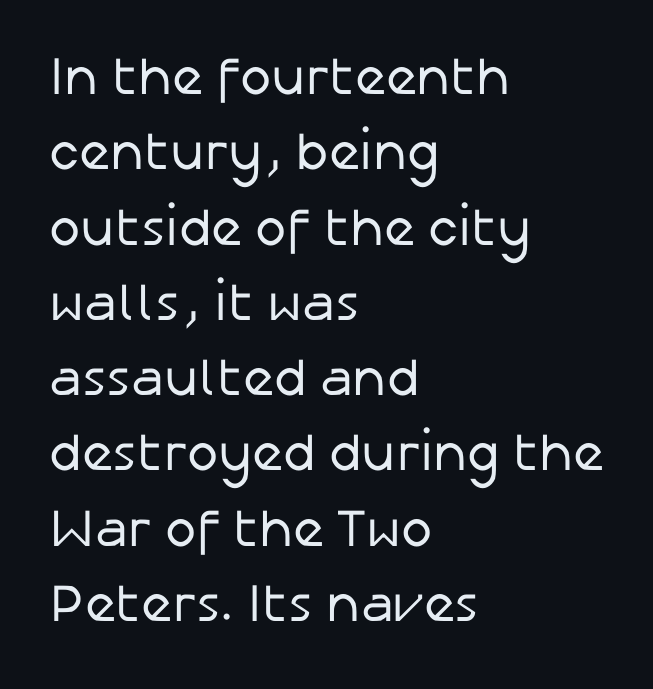
The image shows 53 px regular-weight sans-serif type, upright; set left-aligned, normal line spacing (1.42x), normal letter spacing, not underlined; low stroke contrast and a medium x-height.
